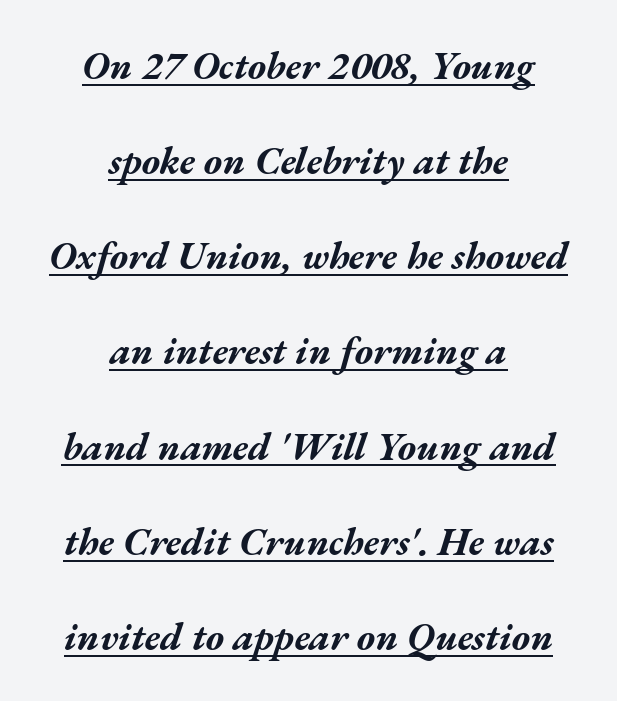
{"italic": "yes", "lean": "right", "slant_degrees": 17, "bold": "yes", "weight": "bold", "width": "wide", "stroke_contrast": "medium", "x_height": "medium", "monospaced": "no", "underline": "yes", "align": "center", "line_spacing": "loose", "line_spacing_ratio": 2.44, "letter_spacing": "normal", "letter_spacing_em": 0.0, "glyph_px": 39}
